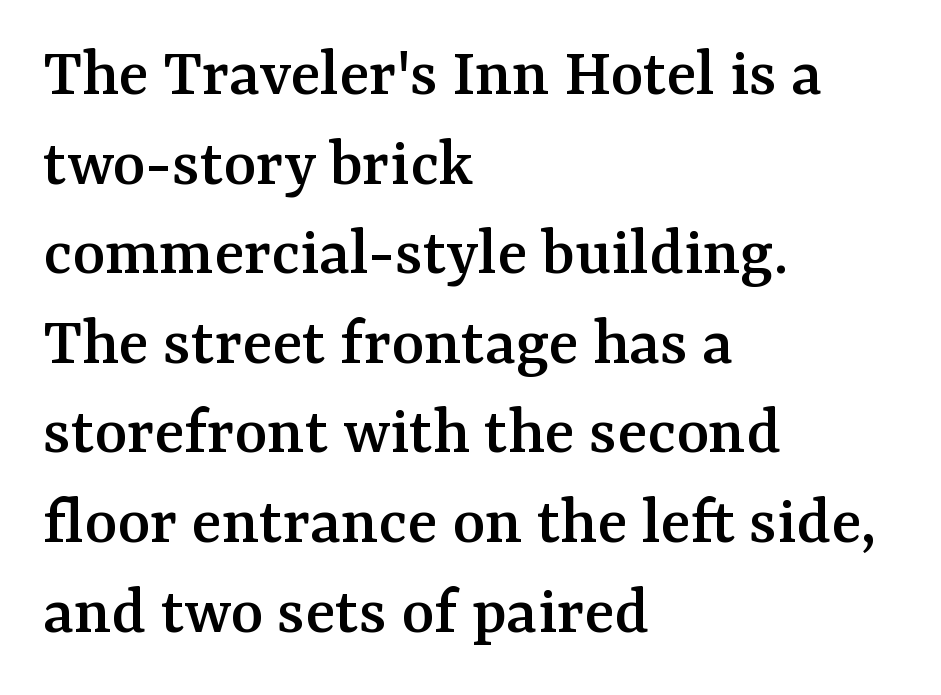
Q: Is the text italic (slanted)? A: No, it is upright.
Q: Is the typeface a serif or a sans-serif typeface? A: Serif.
Q: Is the text underlined? A: No.
Q: How is the paragraph aligned? A: Left-aligned.
Q: Is the spacing between letters normal or unusually wide? A: Normal.
Q: Is the spacing between lines tight, normal or loose? A: Normal.
Q: Width (condensed, normal, or wide)? A: Normal.
Q: Stroke contrast? A: Medium.
Q: x-height? A: Medium.
Q: Monospaced? A: No.
